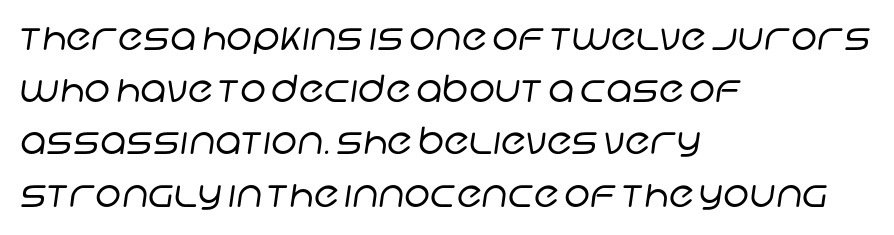
Q: Is the text bold? A: No.
Q: Is the typeface a serif or a sans-serif typeface? A: Sans-serif.
Q: Is the text underlined? A: No.
Q: How is the paragraph aligned? A: Left-aligned.
Q: Is the spacing between letters normal or unusually wide? A: Normal.
Q: Is the spacing between lines tight, normal or loose? A: Normal.
Q: Width (condensed, normal, or wide)? A: Normal.
Q: Stroke contrast? A: Low.
Q: x-height? A: Large.
Q: Monospaced? A: No.
